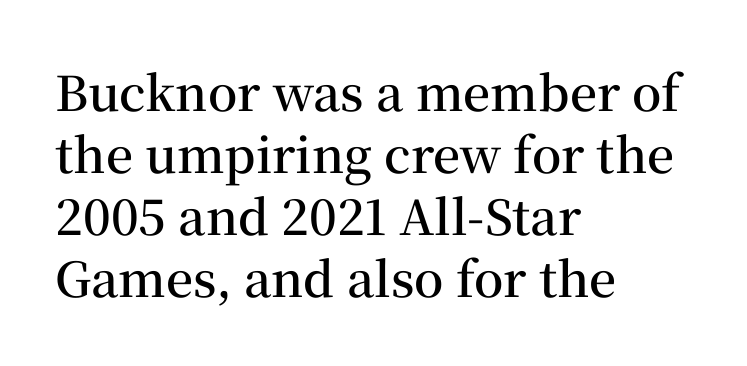
{"serif": "yes", "italic": "no", "bold": "semi", "weight": "semibold", "width": "normal", "stroke_contrast": "medium", "x_height": "medium", "monospaced": "no", "underline": "no", "align": "left", "line_spacing": "normal", "line_spacing_ratio": 1.29, "letter_spacing": "normal", "letter_spacing_em": 0.0, "glyph_px": 48}
